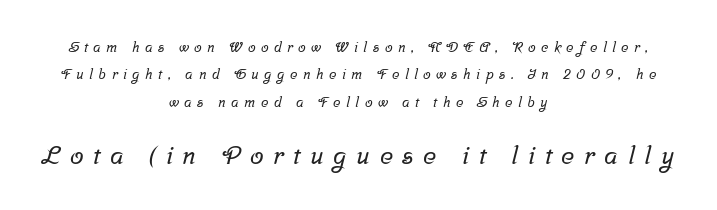
{"underline": "no", "align": "center", "line_spacing": "loose", "line_spacing_ratio": 1.96, "letter_spacing": "wide", "letter_spacing_em": 0.38, "larger_block": "second", "size_ratio": 1.79, "glyph_px": 25}
